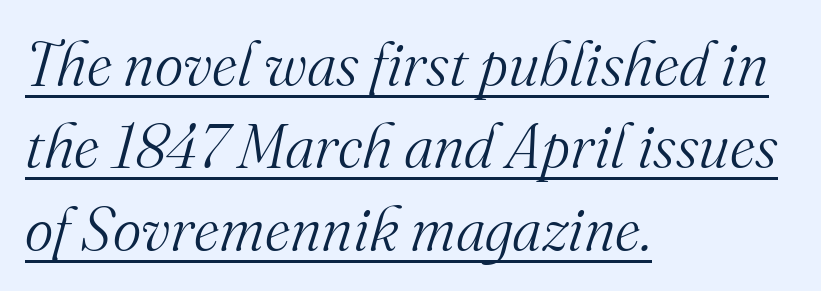
{"serif": "yes", "italic": "yes", "lean": "right", "slant_degrees": 16, "bold": "no", "weight": "light", "width": "normal", "stroke_contrast": "medium", "x_height": "small", "monospaced": "no", "underline": "yes", "align": "left", "line_spacing": "normal", "line_spacing_ratio": 1.35, "letter_spacing": "normal", "letter_spacing_em": 0.0, "glyph_px": 61}
